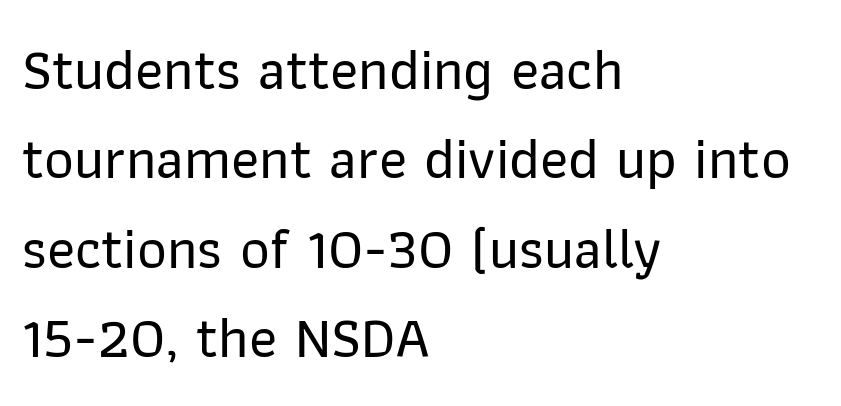
The image shows 58 px sans-serif type, upright; set left-aligned, normal line spacing (1.54x), normal letter spacing, not underlined; low stroke contrast and a medium x-height.
